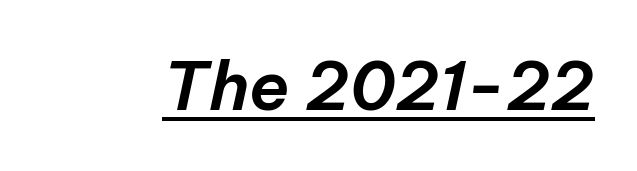
{"italic": "yes", "lean": "right", "slant_degrees": 12, "width": "normal", "stroke_contrast": "low", "x_height": "medium", "monospaced": "no", "underline": "yes", "letter_spacing": "normal", "letter_spacing_em": 0.0, "glyph_px": 67}
